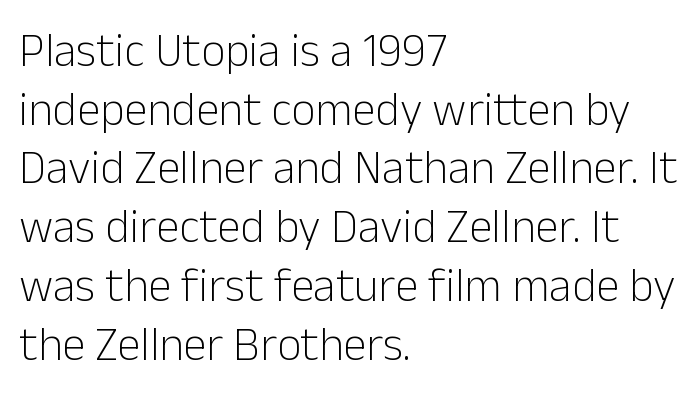
Here the glyphs are tracked normally, forming tight word shapes. Is this a fixed-width face? No — the glyphs have proportional, varying widths. Heaviness? Minimal to ordinary, like unemphasized prose. Reading down the column, the eye jumps a familiar distance to each next line.
